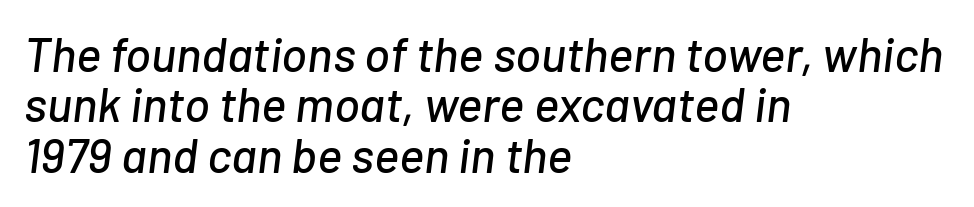
{"italic": "yes", "lean": "right", "slant_degrees": 7, "width": "normal", "stroke_contrast": "low", "x_height": "medium", "monospaced": "no", "underline": "no", "align": "left", "line_spacing": "tight", "line_spacing_ratio": 1.05, "letter_spacing": "normal", "letter_spacing_em": 0.0, "glyph_px": 48}
